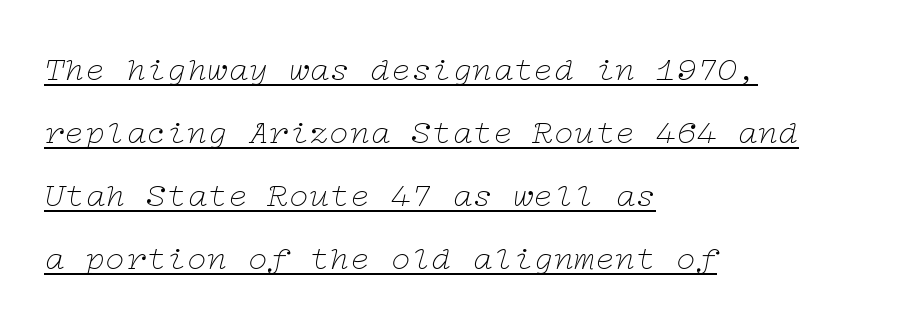
{"serif": "yes", "italic": "yes", "lean": "right", "slant_degrees": 12, "bold": "no", "weight": "thin", "width": "wide", "stroke_contrast": "low", "x_height": "medium", "underline": "yes", "align": "left", "line_spacing_ratio": 1.85, "letter_spacing": "normal", "letter_spacing_em": 0.0, "glyph_px": 34}
